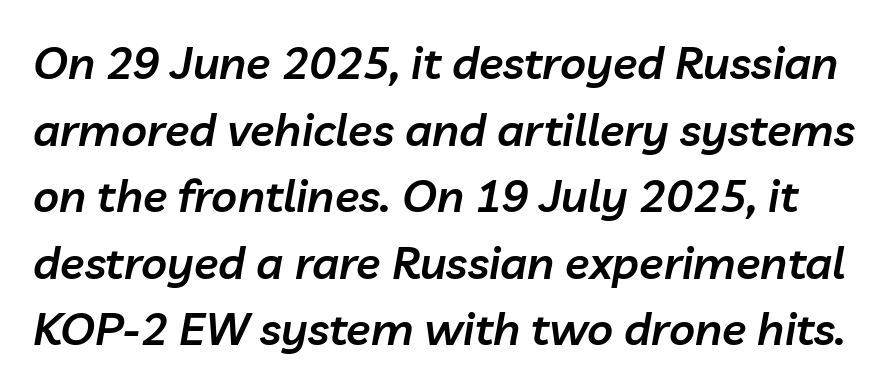
Q: Is the text bold? A: Semi-bold.
Q: Is the text italic (slanted)? A: Yes, it leans right by about 10 degrees.
Q: Is the text underlined? A: No.
Q: Is the spacing between letters normal or unusually wide? A: Normal.
Q: Is the spacing between lines tight, normal or loose? A: Normal.
Q: Width (condensed, normal, or wide)? A: Normal.
Q: Stroke contrast? A: Low.
Q: x-height? A: Medium.
Q: Monospaced? A: No.
